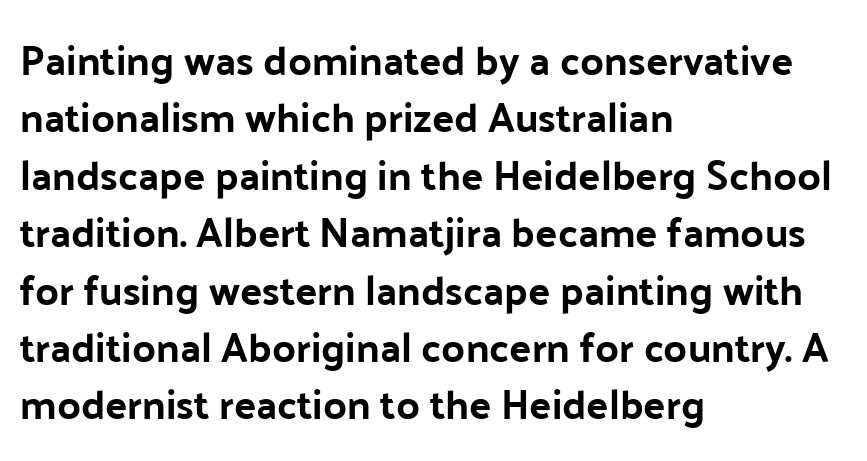
Is this a sans? Yes — the strokes have no serifs. Bold? Absolutely — the strokes are thick and heavy. The horizontal fit of the characters is conventional and even. Is there any slant? The stems are plumb. Proportional: the letters do not fall into vertical columns.
